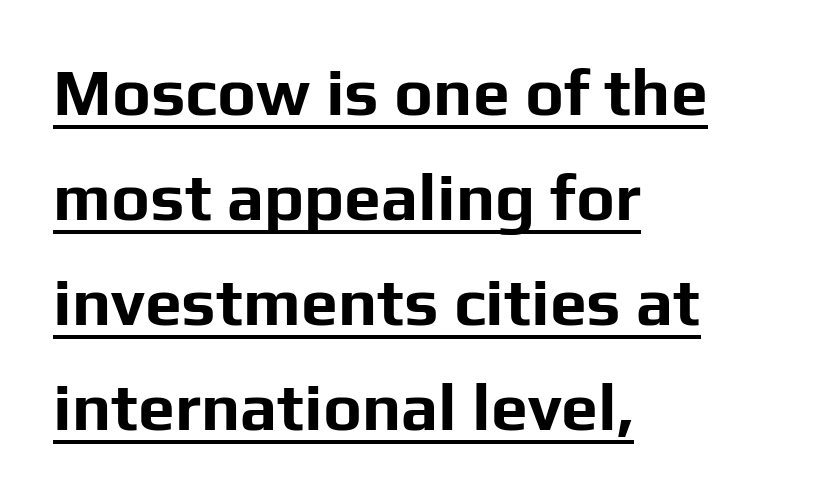
The image shows 66 px bold sans-serif type, upright; set left-aligned, normal line spacing (1.59x), normal letter spacing, underlined; low stroke contrast and a medium x-height.
